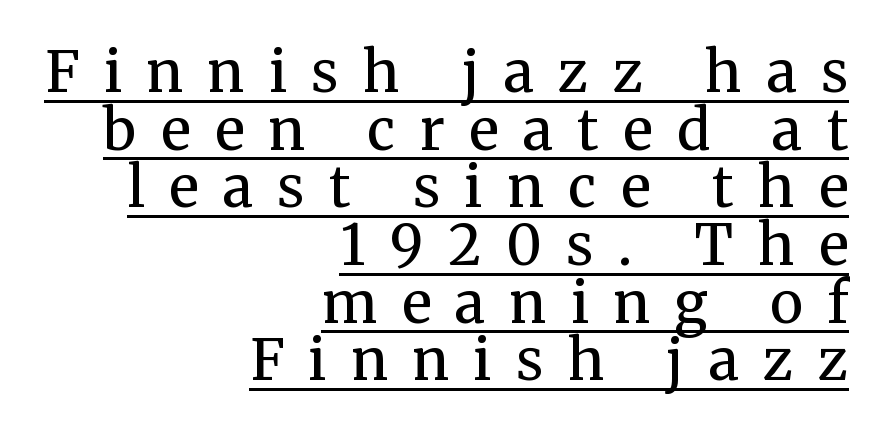
This is the regular roman posture of the typeface. Is this a fixed-width face? No — the glyphs have proportional, varying widths. Has an underline been added? It has. In terms of letterspacing, this is a distinctly airy, spread setting. A student would call this right alignment; a typographer would say flush right, rag left. Baseline-to-baseline distance is barely more than the letter height.
